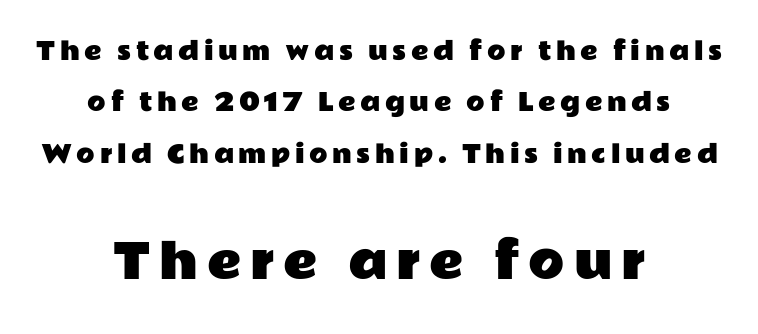
Does the type have serifs? No, each stem ends abruptly. The compositor balanced each line on the midline. Looks like regular typesetting: each glyph gets only the width it needs. You could fit nearly another row in the gap between these rows. Two sizes are in play, and the larger belongs to the second block. Descender tails drop into unmarked territory.
